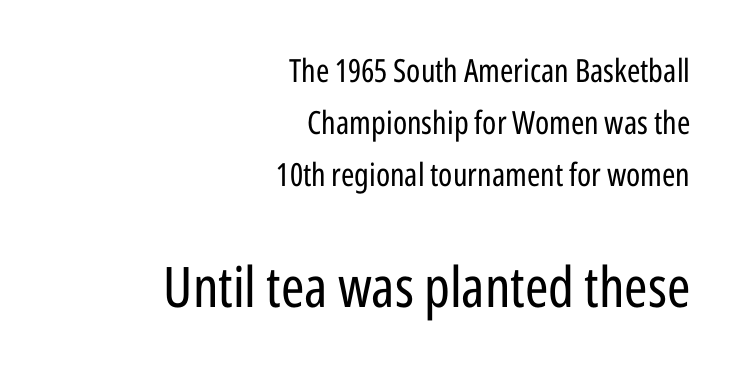
The image shows 56 px regular-weight, condensed sans-serif type, upright; set right-aligned, normal line spacing (1.62x), normal letter spacing, not underlined; the second (bottom) block is 1.75x larger; low stroke contrast and a medium x-height.
